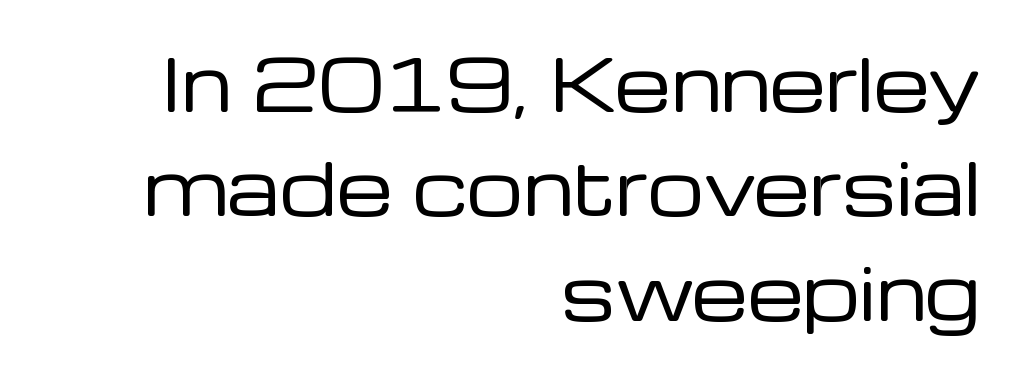
The image shows 71 px regular-weight sans-serif type, upright; set right-aligned, normal line spacing (1.47x), normal letter spacing, not underlined; low stroke contrast and a medium x-height.
